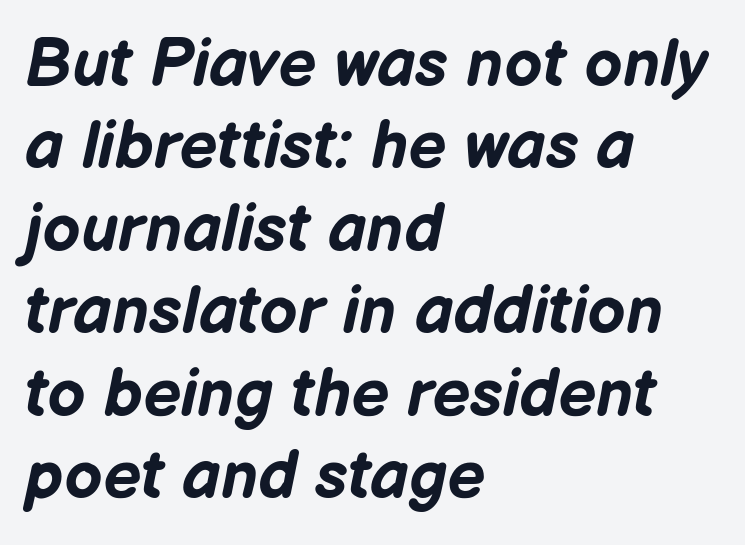
There is no visible air inserted between adjacent glyphs. This sample uses an oblique cut, with every glyph tilted off the vertical. All the whitespace from short lines collects on the right. Typesetter's note: full bold, strokes at maximum text heaviness. Any mark beneath the type? The region is blank.
